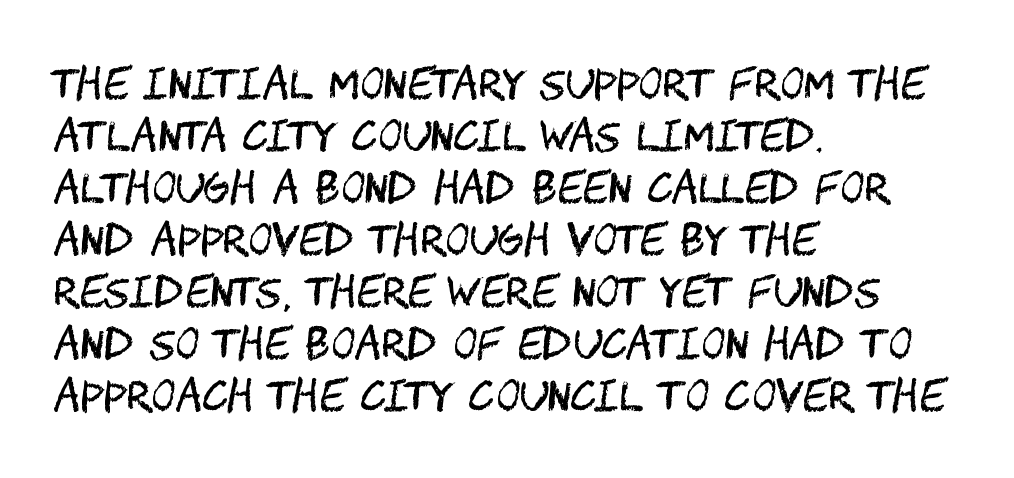
{"serif": "no", "italic": "no", "bold": "no", "weight": "regular", "width": "condensed", "stroke_contrast": "medium", "x_height": "large", "underline": "no", "align": "left", "line_spacing": "normal", "line_spacing_ratio": 1.27, "letter_spacing": "normal", "letter_spacing_em": 0.0, "glyph_px": 41}
